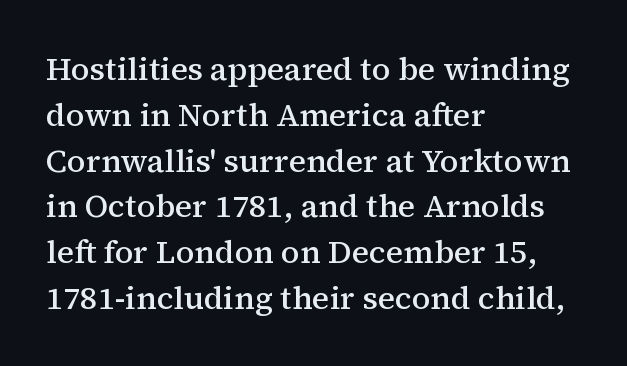
Q: Is the text bold? A: Semi-bold.
Q: Is the text italic (slanted)? A: No, it is upright.
Q: Is the typeface a serif or a sans-serif typeface? A: Serif.
Q: Is the text underlined? A: No.
Q: How is the paragraph aligned? A: Left-aligned.
Q: Is the spacing between letters normal or unusually wide? A: Normal.
Q: Is the spacing between lines tight, normal or loose? A: Normal.
Q: Width (condensed, normal, or wide)? A: Normal.
Q: Stroke contrast? A: Medium.
Q: x-height? A: Medium.
Q: Monospaced? A: No.
